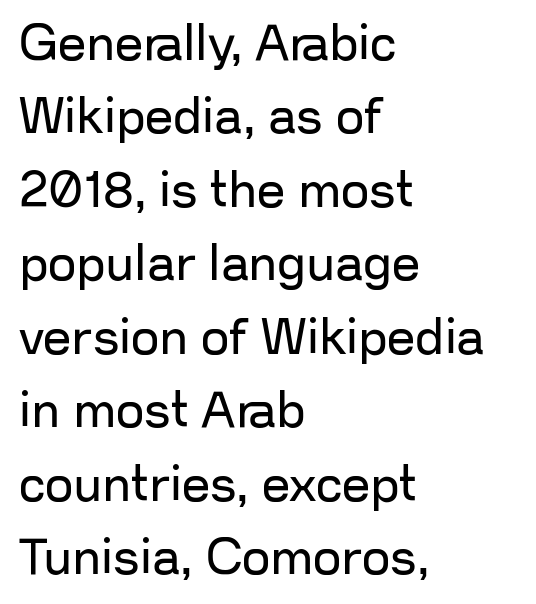
{"serif": "no", "italic": "no", "bold": "no", "weight": "regular", "width": "normal", "stroke_contrast": "low", "x_height": "medium", "monospaced": "no", "underline": "no", "align": "left", "line_spacing": "normal", "line_spacing_ratio": 1.47, "letter_spacing": "normal", "letter_spacing_em": 0.0, "glyph_px": 50}
